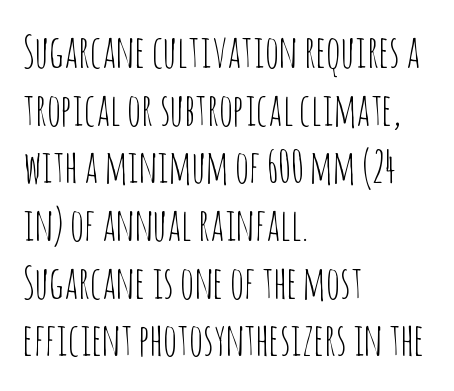
Q: Is the text bold? A: No.
Q: Is the text italic (slanted)? A: No, it is upright.
Q: Is the typeface a serif or a sans-serif typeface? A: Sans-serif.
Q: Is the text underlined? A: No.
Q: How is the paragraph aligned? A: Left-aligned.
Q: Is the spacing between letters normal or unusually wide? A: Normal.
Q: Is the spacing between lines tight, normal or loose? A: Normal.
Q: Width (condensed, normal, or wide)? A: Condensed.
Q: Stroke contrast? A: Low.
Q: x-height? A: Large.
Q: Monospaced? A: No.
